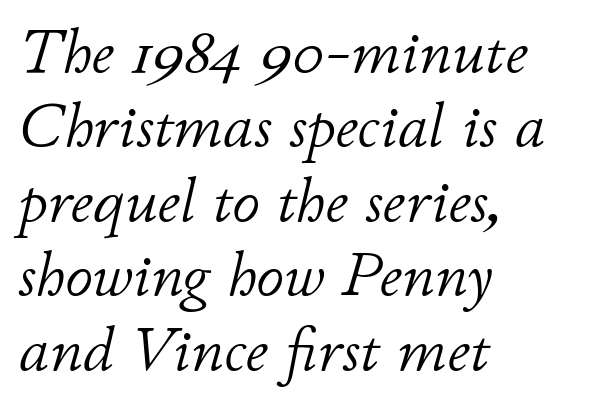
Q: Is the text bold? A: No.
Q: Is the text italic (slanted)? A: Yes, it leans right by about 11 degrees.
Q: Is the text underlined? A: No.
Q: How is the paragraph aligned? A: Left-aligned.
Q: Is the spacing between letters normal or unusually wide? A: Normal.
Q: Width (condensed, normal, or wide)? A: Normal.
Q: Stroke contrast? A: Low.
Q: x-height? A: Small.
Q: Monospaced? A: No.
